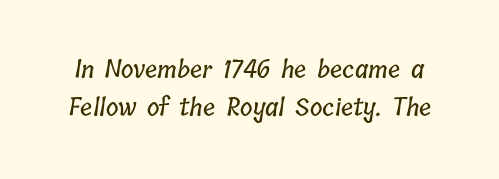
Q: Is the text underlined? A: No.
Q: Is the spacing between letters normal or unusually wide? A: Normal.
Q: Is the spacing between lines tight, normal or loose? A: Normal.
